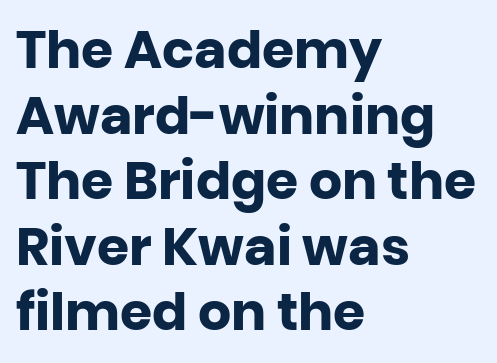
The image shows 52 px heavy sans-serif type, upright; set left-aligned, normal line spacing (1.26x), normal letter spacing, not underlined; low stroke contrast and a large x-height.
